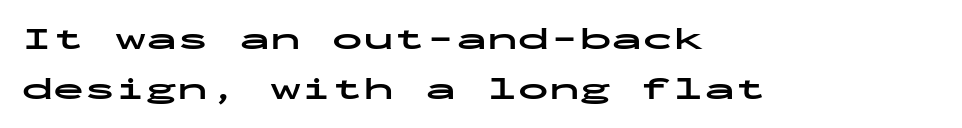
{"serif": "no", "italic": "no", "bold": "yes", "weight": "bold", "width": "wide", "stroke_contrast": "low", "x_height": "medium", "monospaced": "yes", "underline": "no", "align": "left", "line_spacing": "normal", "line_spacing_ratio": 1.62, "letter_spacing": "normal", "letter_spacing_em": 0.0, "glyph_px": 31}
